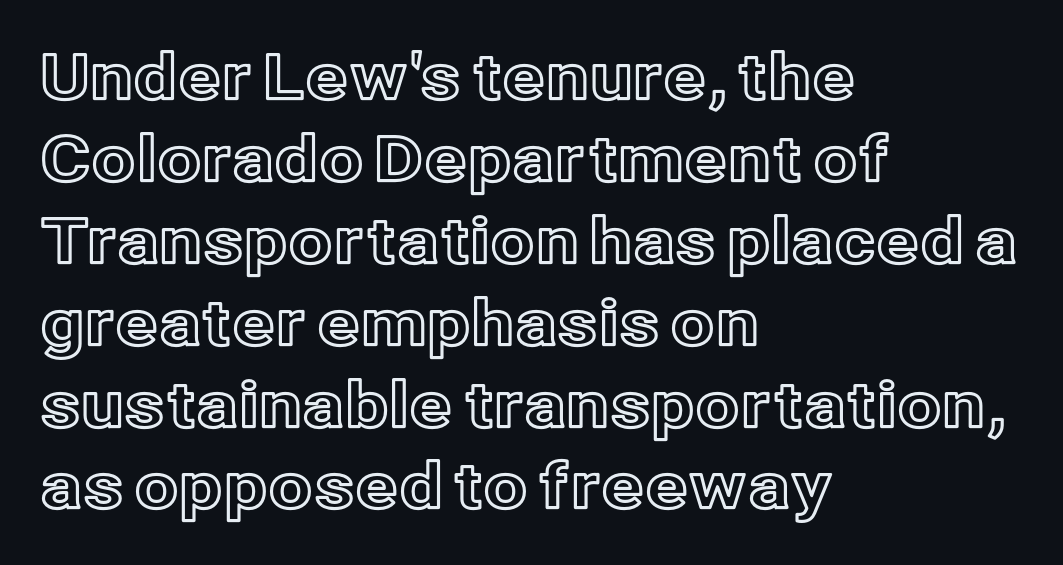
Q: Is the text italic (slanted)? A: No, it is upright.
Q: Is the text underlined? A: No.
Q: How is the paragraph aligned? A: Left-aligned.
Q: Is the spacing between letters normal or unusually wide? A: Normal.
Q: Is the spacing between lines tight, normal or loose? A: Normal.
Q: Width (condensed, normal, or wide)? A: Normal.
Q: x-height? A: Medium.
Q: Monospaced? A: No.
